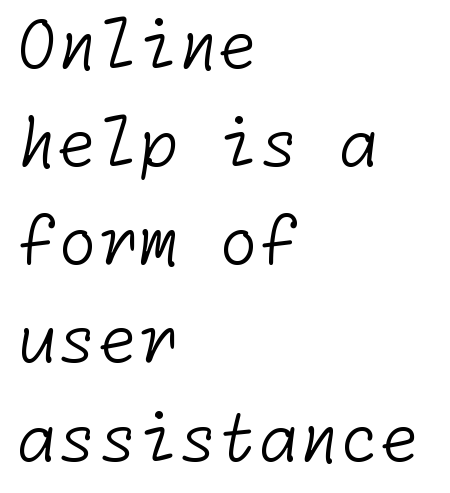
Q: Is the text bold? A: No.
Q: Is the typeface a serif or a sans-serif typeface? A: Sans-serif.
Q: Is the text underlined? A: No.
Q: How is the paragraph aligned? A: Left-aligned.
Q: Is the spacing between letters normal or unusually wide? A: Normal.
Q: Is the spacing between lines tight, normal or loose? A: Normal.
Q: Width (condensed, normal, or wide)? A: Normal.
Q: Stroke contrast? A: Low.
Q: x-height? A: Medium.
